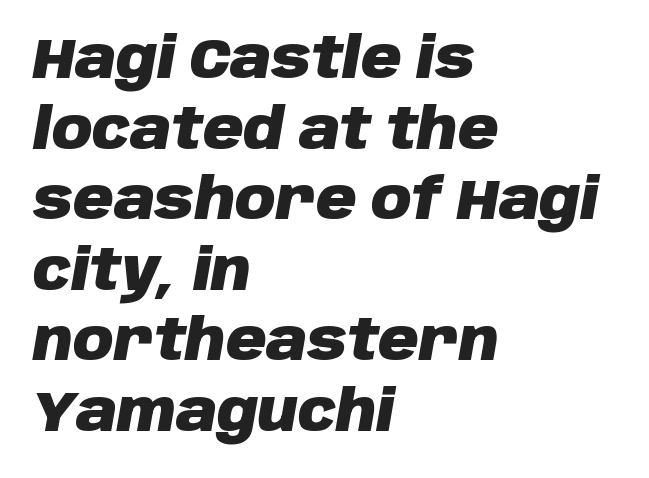
The image shows 56 px heavy type, italic (leaning right); set left-aligned, normal line spacing (1.26x), normal letter spacing, not underlined; low stroke contrast and a large x-height.
